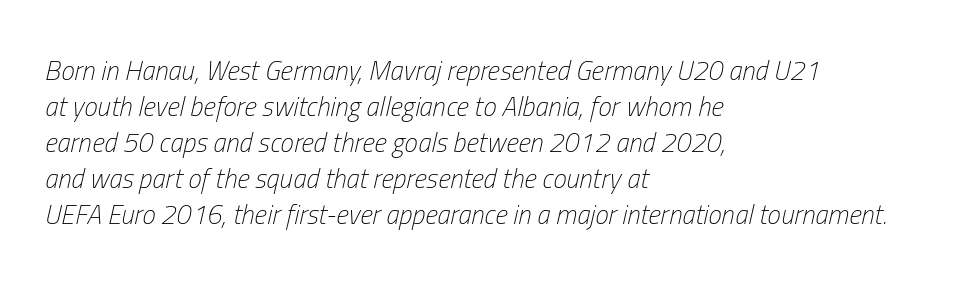
{"italic": "yes", "lean": "right", "slant_degrees": 13, "bold": "no", "underline": "no", "align": "left", "line_spacing": "normal", "line_spacing_ratio": 1.33, "letter_spacing": "normal", "letter_spacing_em": 0.0, "glyph_px": 27}
